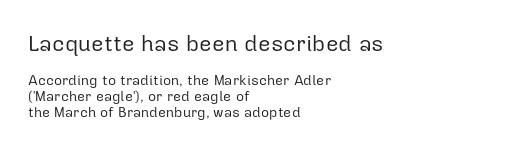
Just letters on the line, the space beneath them empty. The initial chunk of copy outweighs the following chunk in type size. Quick note: interline space is minimal. These lines keep a tight, regular rhythm from letter to letter. Is this a heavy cut? Hardly; it is regular or lighter.
